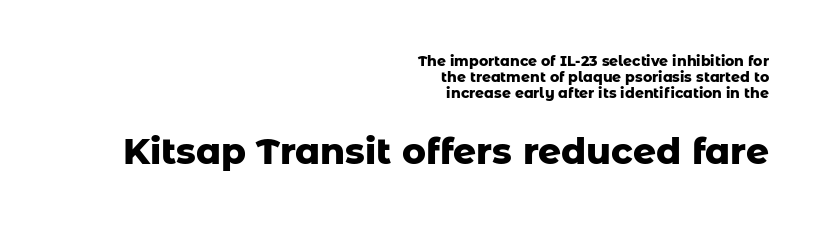
{"serif": "no", "italic": "no", "bold": "yes", "weight": "heavy", "width": "normal", "stroke_contrast": "low", "x_height": "medium", "monospaced": "no", "underline": "no", "align": "right", "line_spacing": "tight", "line_spacing_ratio": 1.14, "letter_spacing": "normal", "letter_spacing_em": 0.0, "larger_block": "second", "size_ratio": 2.57, "glyph_px": 36}
